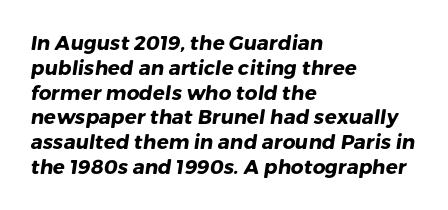
Q: Is the text bold? A: Yes.
Q: Is the text underlined? A: No.
Q: How is the paragraph aligned? A: Left-aligned.
Q: Is the spacing between letters normal or unusually wide? A: Normal.
